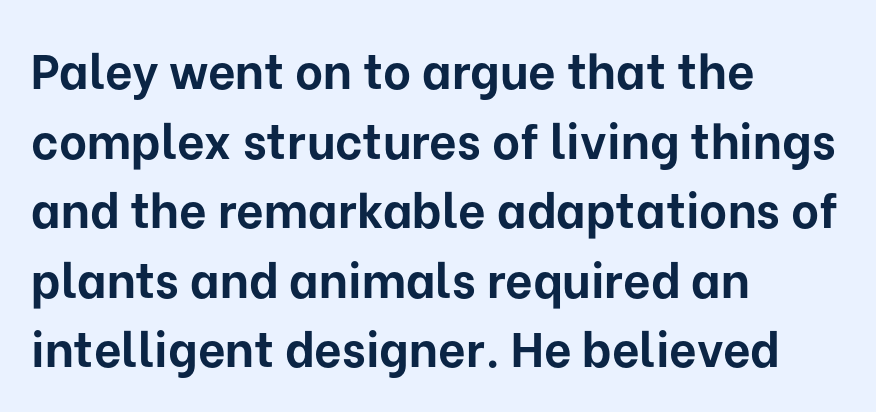
The image shows 48 px bold sans-serif type, upright; set left-aligned, normal line spacing (1.45x), normal letter spacing, not underlined; low stroke contrast and a medium x-height.
